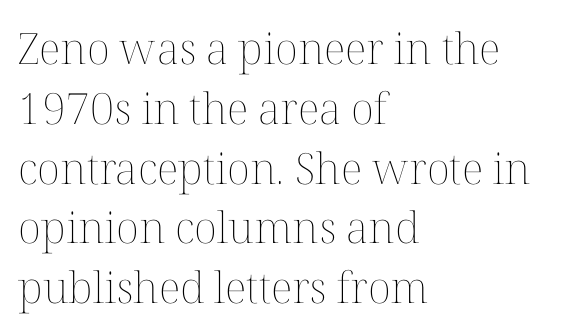
Q: Is the text bold? A: No.
Q: Is the text italic (slanted)? A: No, it is upright.
Q: Is the text underlined? A: No.
Q: How is the paragraph aligned? A: Left-aligned.
Q: Is the spacing between letters normal or unusually wide? A: Normal.
Q: Is the spacing between lines tight, normal or loose? A: Normal.
Q: Width (condensed, normal, or wide)? A: Normal.
Q: Stroke contrast? A: Medium.
Q: x-height? A: Medium.
Q: Monospaced? A: No.
